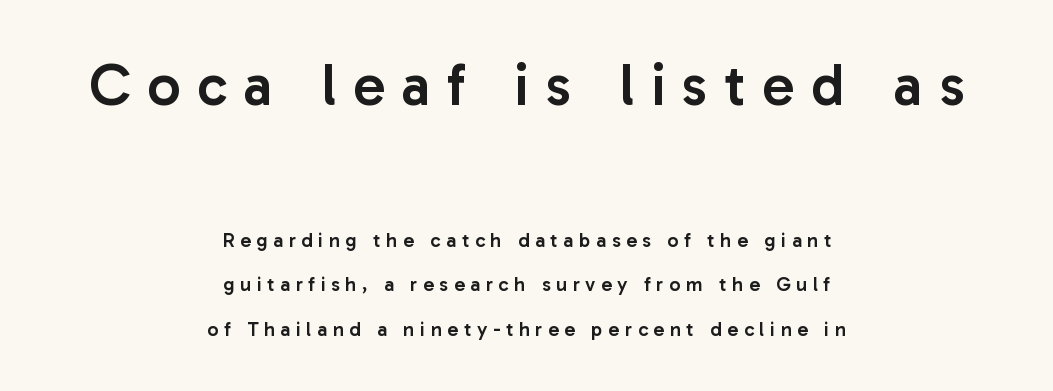
{"serif": "no", "italic": "no", "bold": "semi", "weight": "semibold", "width": "normal", "stroke_contrast": "low", "x_height": "medium", "monospaced": "no", "underline": "no", "align": "center", "line_spacing": "loose", "line_spacing_ratio": 2.23, "letter_spacing": "wide", "letter_spacing_em": 0.28, "larger_block": "first", "size_ratio": 2.95, "glyph_px": 59}
